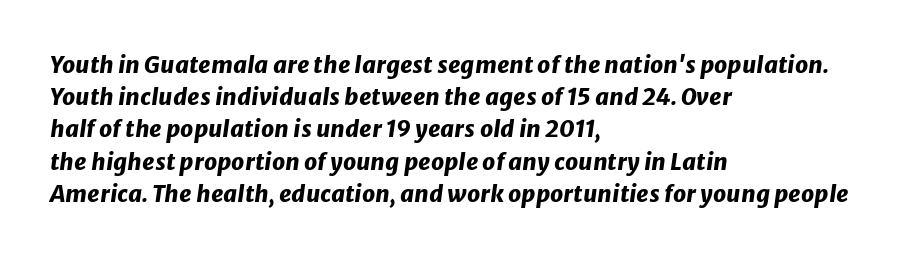
{"italic": "yes", "lean": "right", "slant_degrees": 8, "bold": "yes", "underline": "no", "align": "left", "line_spacing": "normal", "line_spacing_ratio": 1.4, "letter_spacing": "normal", "letter_spacing_em": 0.0, "glyph_px": 23}
